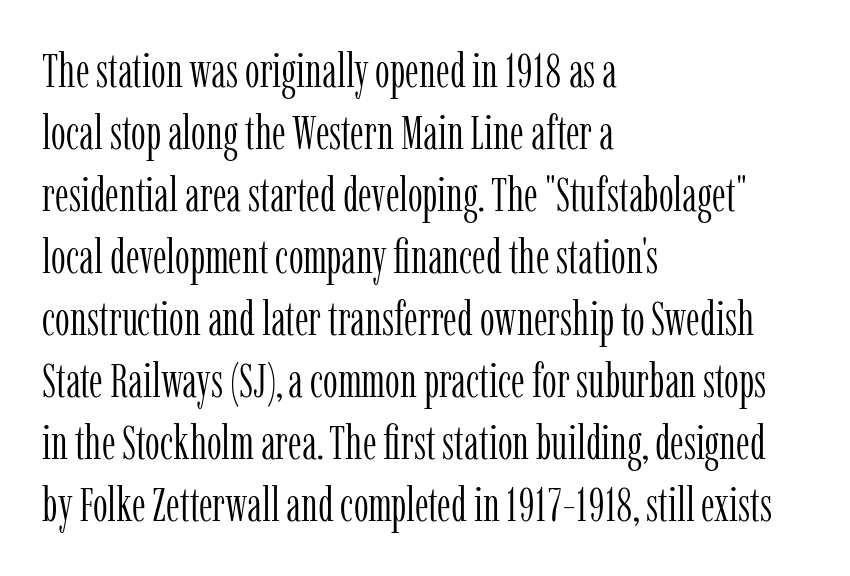
Q: Is the text bold? A: No.
Q: Is the text italic (slanted)? A: No, it is upright.
Q: Is the typeface a serif or a sans-serif typeface? A: Serif.
Q: Is the text underlined? A: No.
Q: How is the paragraph aligned? A: Left-aligned.
Q: Is the spacing between letters normal or unusually wide? A: Normal.
Q: Is the spacing between lines tight, normal or loose? A: Normal.
Q: Width (condensed, normal, or wide)? A: Condensed.
Q: Stroke contrast? A: Low.
Q: x-height? A: Medium.
Q: Monospaced? A: No.
